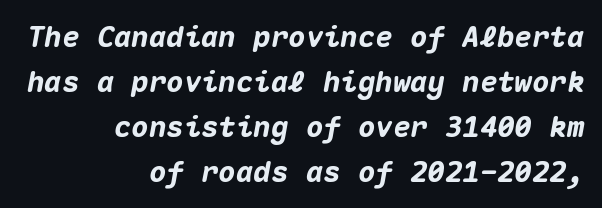
{"italic": "yes", "lean": "right", "slant_degrees": 10, "bold": "yes", "weight": "heavy", "width": "normal", "stroke_contrast": "medium", "x_height": "medium", "monospaced": "yes", "underline": "no", "align": "right", "line_spacing": "normal", "line_spacing_ratio": 1.55, "letter_spacing": "normal", "letter_spacing_em": 0.0, "glyph_px": 29}
